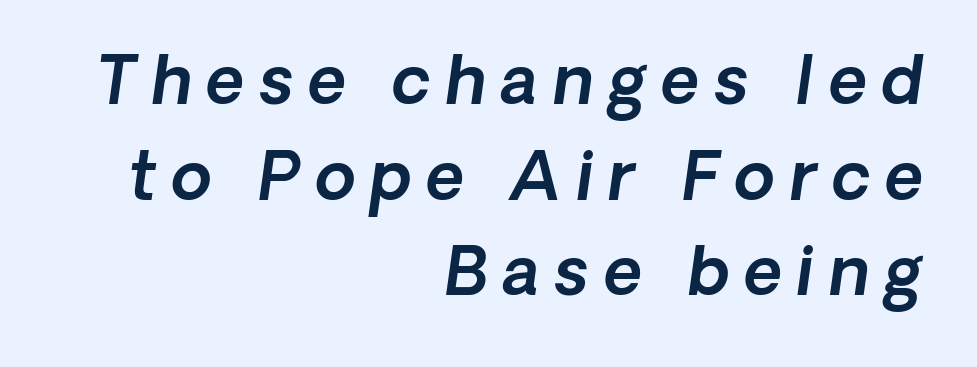
{"serif": "no", "width": "normal", "x_height": "medium", "monospaced": "no", "underline": "no", "align": "right", "line_spacing": "normal", "line_spacing_ratio": 1.45, "letter_spacing": "wide", "letter_spacing_em": 0.23, "glyph_px": 66}
